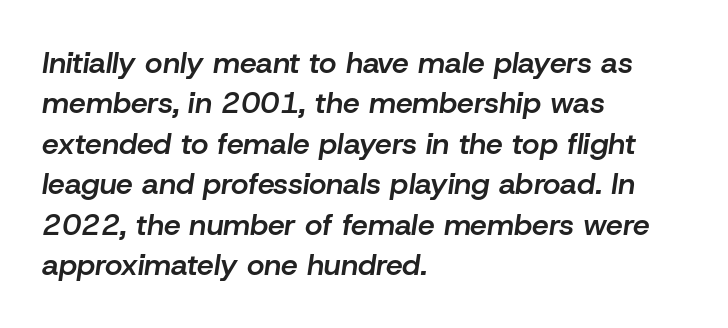
Q: Is the text bold? A: Semi-bold.
Q: Is the text italic (slanted)? A: Yes, it leans right by about 8 degrees.
Q: Is the text underlined? A: No.
Q: How is the paragraph aligned? A: Left-aligned.
Q: Is the spacing between letters normal or unusually wide? A: Normal.
Q: Is the spacing between lines tight, normal or loose? A: Normal.
Q: Width (condensed, normal, or wide)? A: Normal.
Q: Stroke contrast? A: Low.
Q: x-height? A: Medium.
Q: Monospaced? A: No.
